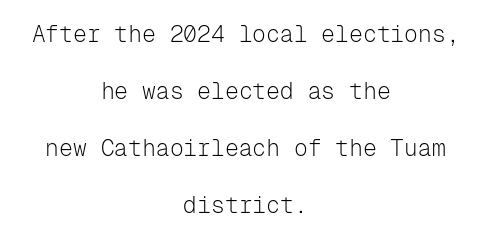
{"italic": "no", "bold": "no", "underline": "no", "align": "center", "line_spacing": "loose", "line_spacing_ratio": 2.48, "letter_spacing": "normal", "letter_spacing_em": 0.0, "glyph_px": 23}
